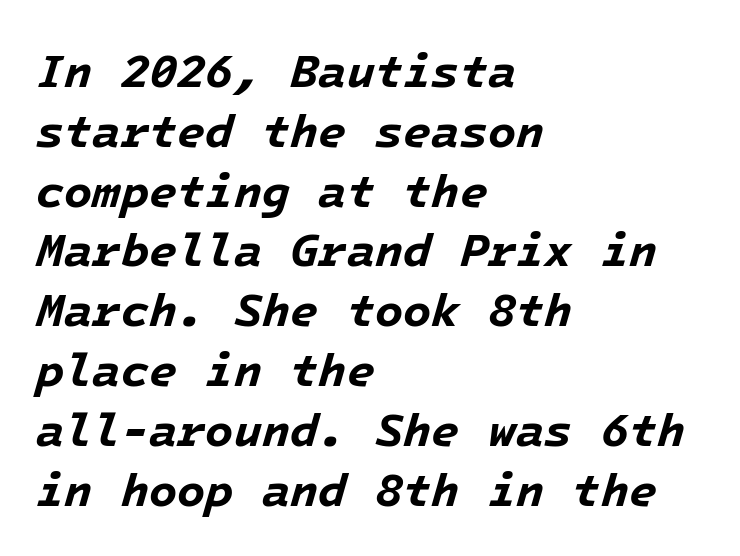
The image shows 46 px bold type, italic (leaning right); set left-aligned, normal line spacing (1.3x), normal letter spacing, not underlined; low stroke contrast and a medium x-height.
